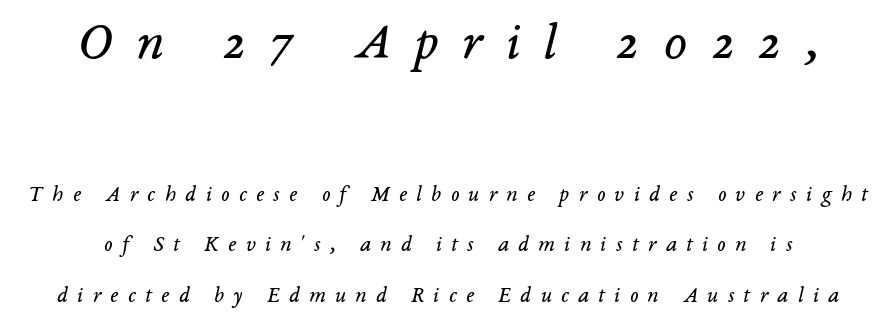
The image shows 54 px regular-weight serif type, italic (leaning right); set loose line spacing (2.29x), unusually wide letter spacing (+0.43 em), not underlined; the first (top) block is 2.45x larger; low stroke contrast and a medium x-height.
